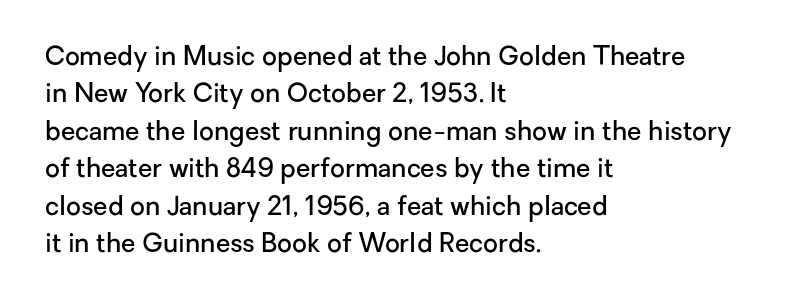
The image shows 26 px text type, upright; set left-aligned, normal line spacing (1.44x), normal letter spacing, not underlined.
